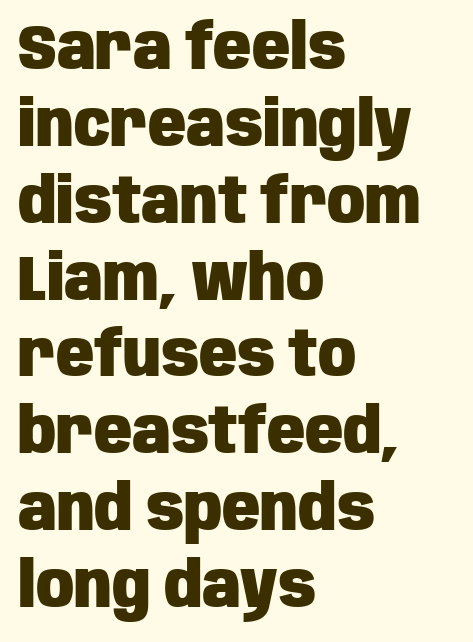
{"serif": "no", "italic": "no", "bold": "yes", "weight": "heavy", "width": "condensed", "stroke_contrast": "low", "x_height": "large", "monospaced": "no", "underline": "no", "align": "left", "line_spacing_ratio": 1.22, "letter_spacing": "normal", "letter_spacing_em": 0.0, "glyph_px": 63}
